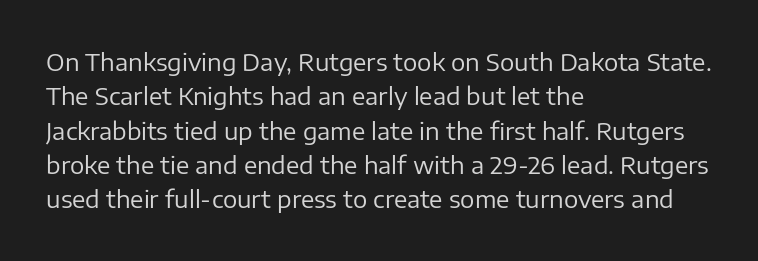
The image shows 24 px text type, upright; set left-aligned, normal line spacing (1.43x), normal letter spacing, not underlined.
